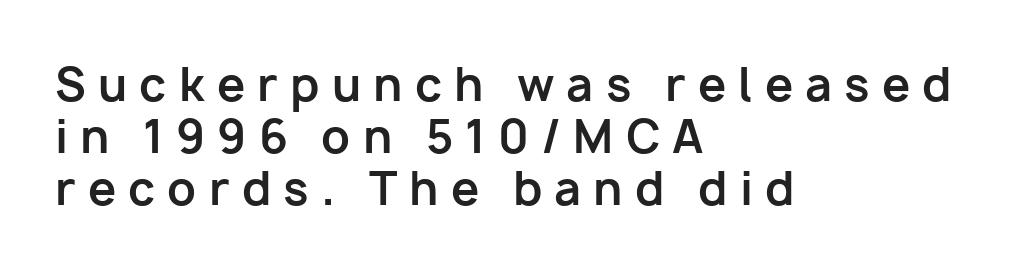
{"serif": "no", "italic": "no", "bold": "yes", "weight": "bold", "width": "normal", "stroke_contrast": "low", "x_height": "medium", "monospaced": "no", "underline": "no", "align": "left", "line_spacing_ratio": 1.16, "letter_spacing": "wide", "letter_spacing_em": 0.27, "glyph_px": 45}
